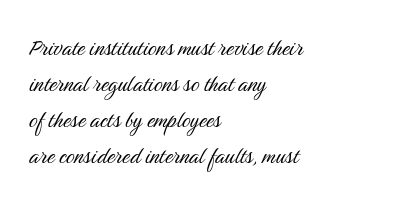
{"bold": "no", "underline": "no", "align": "left", "line_spacing": "normal", "line_spacing_ratio": 1.33, "letter_spacing": "normal", "letter_spacing_em": 0.0, "glyph_px": 27}
